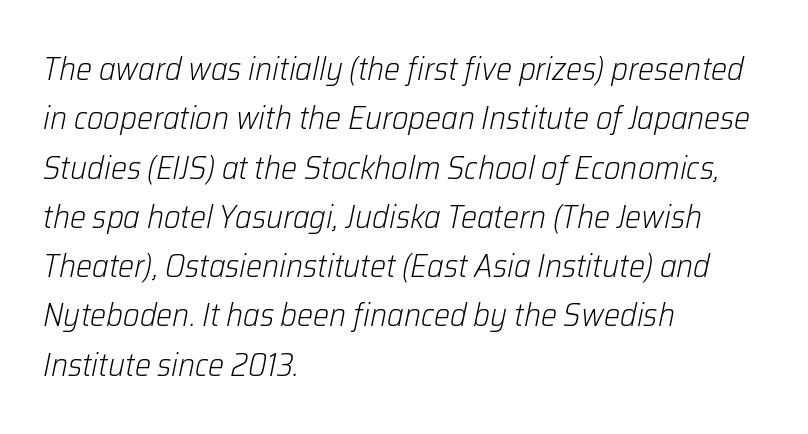
{"italic": "yes", "lean": "right", "slant_degrees": 12, "bold": "no", "weight": "light", "width": "normal", "stroke_contrast": "low", "x_height": "medium", "monospaced": "no", "underline": "no", "align": "left", "line_spacing": "normal", "line_spacing_ratio": 1.54, "letter_spacing": "normal", "letter_spacing_em": 0.0, "glyph_px": 32}
